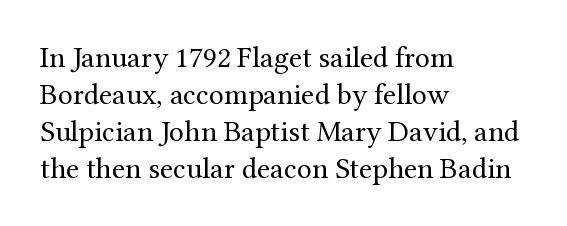
{"serif": "yes", "italic": "no", "bold": "no", "weight": "regular", "width": "normal", "stroke_contrast": "medium", "x_height": "medium", "monospaced": "no", "underline": "no", "align": "left", "line_spacing_ratio": 1.23, "letter_spacing": "normal", "letter_spacing_em": 0.0, "glyph_px": 30}
